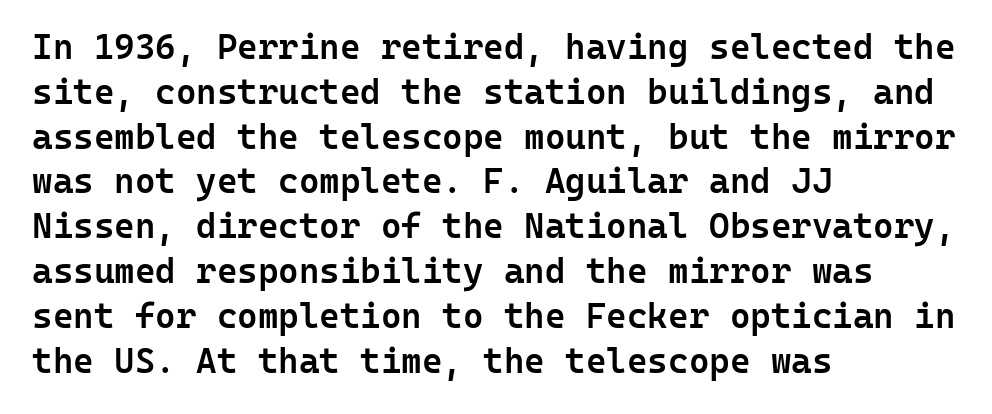
{"serif": "no", "italic": "no", "bold": "semi", "weight": "semibold", "width": "normal", "stroke_contrast": "low", "x_height": "medium", "monospaced": "yes", "underline": "no", "align": "left", "line_spacing": "normal", "line_spacing_ratio": 1.28, "letter_spacing": "normal", "letter_spacing_em": 0.0, "glyph_px": 35}
